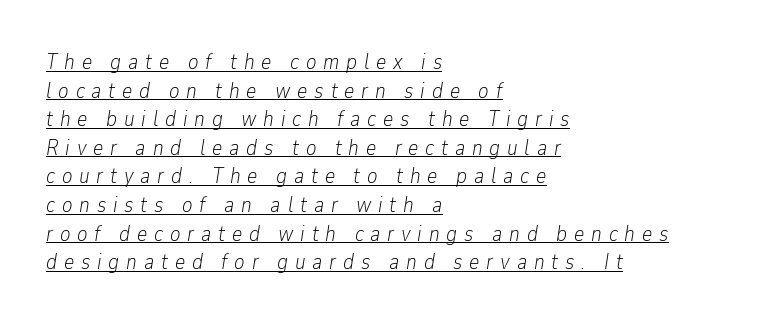
The lettering tilts uniformly, giving the passage an italic look. The typeface has the unassuming heft of standard copy or less. This is underlined copy, the kind a proofreader might mark for attention. The rendering inserts visible extra space after every character. The vertical gap from one line to the next is medium. The rendering anchors every line to the left-hand side.
